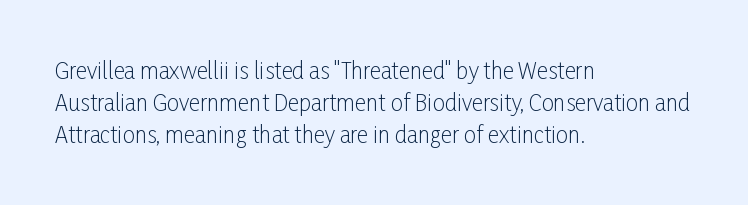
Weight: in the light-to-regular range. These lines keep a tight, regular rhythm from letter to letter. Any mark beneath the type? The region is blank. Left-aligned paragraph, ragged on the right. If you drew a line through each stem, it would be perfectly vertical. Honestly, the row spacing looks completely unremarkable.
